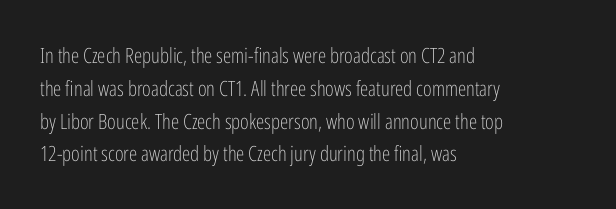
The image shows 21 px text type, upright; set left-aligned, normal line spacing (1.56x), normal letter spacing, not underlined.
